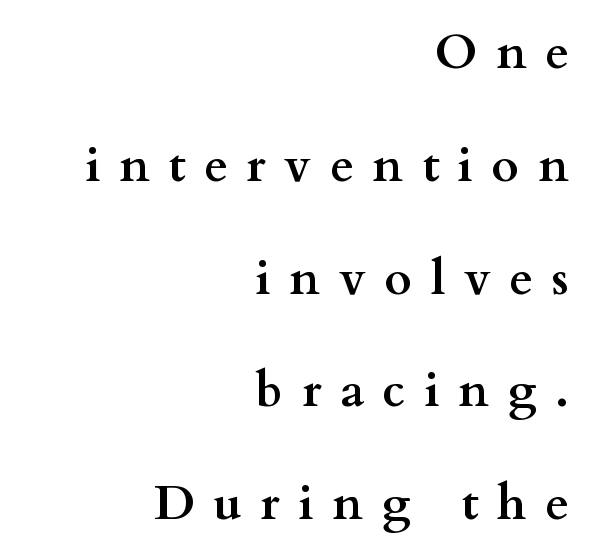
The image shows 48 px semibold, wide serif type, upright; set right-aligned, loose line spacing (2.35x), unusually wide letter spacing (+0.39 em), not underlined; medium stroke contrast and a small x-height.
